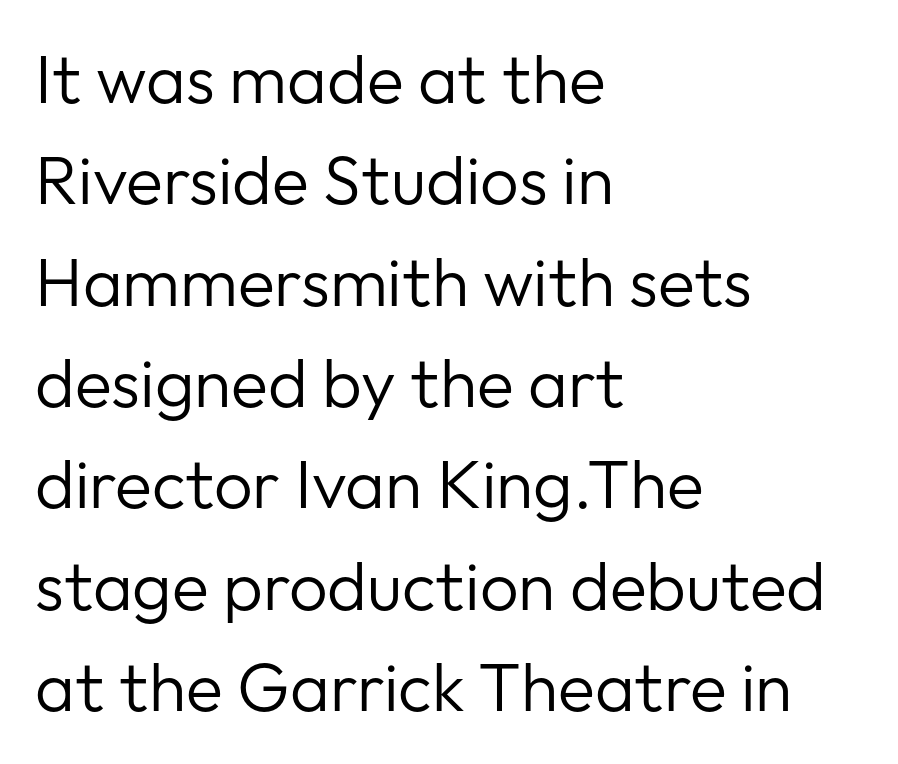
The image shows 68 px regular-weight sans-serif type, upright; set left-aligned, normal line spacing (1.49x), normal letter spacing, not underlined; low stroke contrast and a medium x-height.
